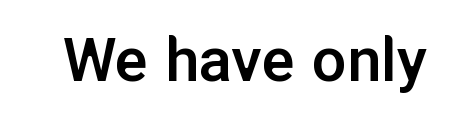
The image shows 69 px semibold sans-serif type, upright; set normal letter spacing, not underlined; low stroke contrast and a medium x-height.
